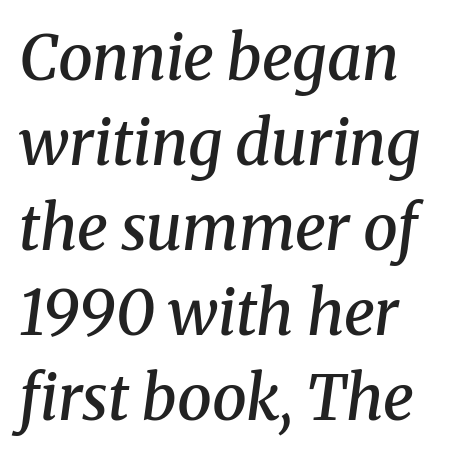
{"serif": "yes", "italic": "yes", "lean": "right", "slant_degrees": 8, "bold": "semi", "weight": "semibold", "width": "normal", "stroke_contrast": "medium", "x_height": "medium", "monospaced": "no", "underline": "no", "align": "left", "line_spacing": "normal", "line_spacing_ratio": 1.37, "letter_spacing": "normal", "letter_spacing_em": 0.0, "glyph_px": 62}
